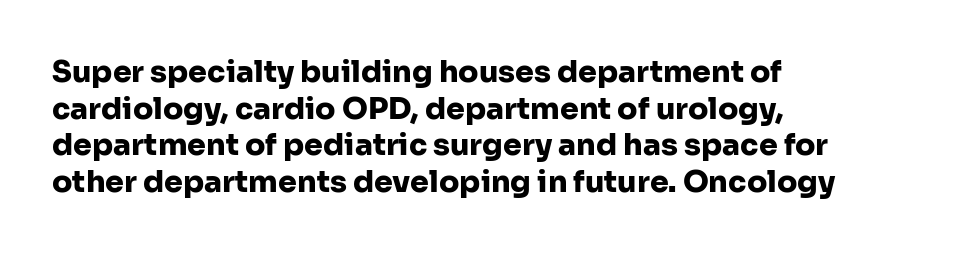
{"serif": "no", "italic": "no", "bold": "yes", "weight": "heavy", "width": "normal", "stroke_contrast": "low", "x_height": "medium", "monospaced": "no", "underline": "no", "align": "left", "line_spacing_ratio": 1.22, "letter_spacing": "normal", "letter_spacing_em": 0.0, "glyph_px": 30}
